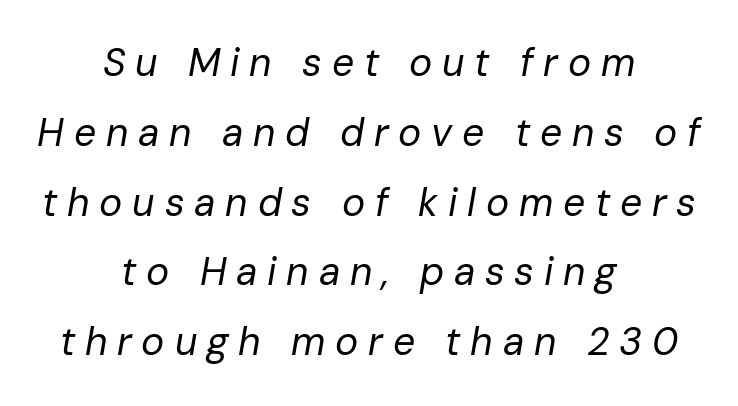
Decoration check: the copy has no underline. You could only call the tracking loose — the letters float apart. The face used here is proportionally spaced, like ordinary book or web type. Bold? No — there's no thickening of the strokes. Italic: yes, the glyphs are oblique. One-word summary of the alignment: center.
